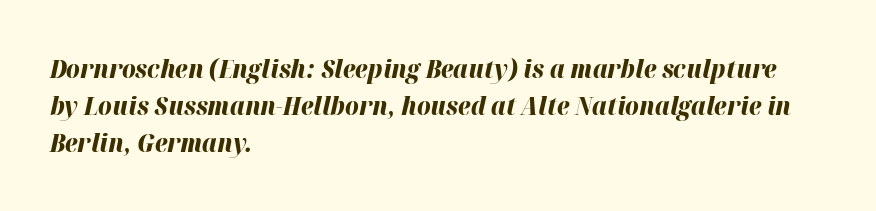
Summary of vertical rhythm: regular, with standard interline spacing. This rendering uses left alignment, leaving the right contour irregular. Compared with ordinary roman type, these characters are visibly tilted. Between one letter and the next there's only the usual sliver of space. Stroke thickness is high; the sample reads as a true bold. The words here are not underlined.
